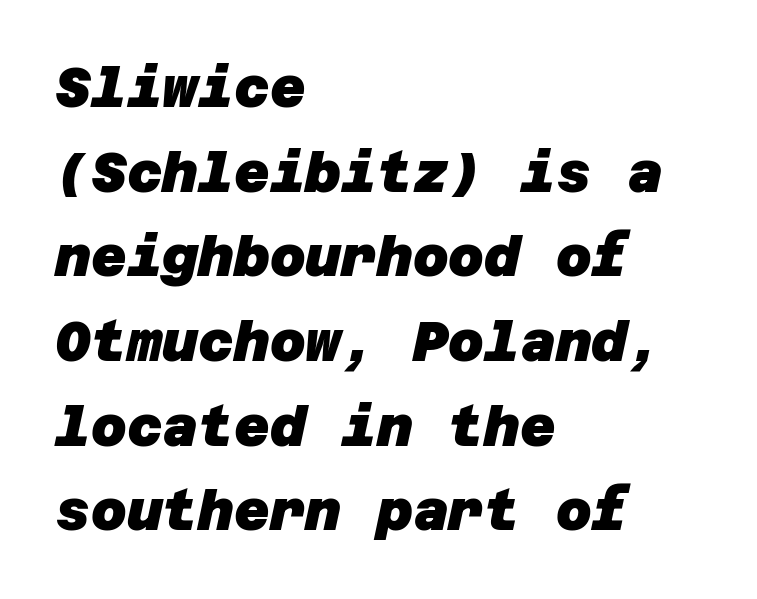
Interline gaps are of average width in this sample. Type style note: lacks serifs. Type without underlining. Teacher's note: observe the even left margin — that is flush-left alignment. Heavy-handed strokes throughout: this text is bold.
